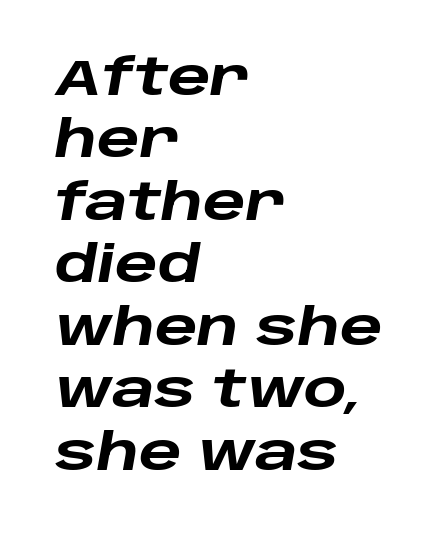
The image shows 50 px heavy, wide type, italic (leaning right); set left-aligned, normal line spacing (1.25x), normal letter spacing, not underlined; low stroke contrast and a large x-height.
